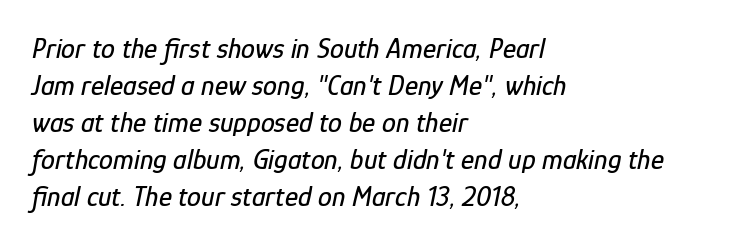
The image shows 28 px condensed type, italic (leaning right); set left-aligned, normal line spacing (1.32x), normal letter spacing, not underlined; low stroke contrast and a medium x-height.
